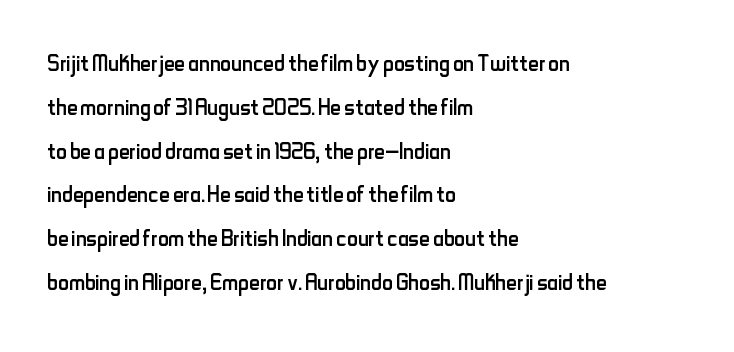
Q: Is the text bold? A: No.
Q: Is the text italic (slanted)? A: No, it is upright.
Q: Is the typeface a serif or a sans-serif typeface? A: Sans-serif.
Q: Is the text underlined? A: No.
Q: How is the paragraph aligned? A: Left-aligned.
Q: Is the spacing between letters normal or unusually wide? A: Normal.
Q: Is the spacing between lines tight, normal or loose? A: Normal.
Q: Width (condensed, normal, or wide)? A: Condensed.
Q: Stroke contrast? A: Low.
Q: x-height? A: Small.
Q: Monospaced? A: No.
